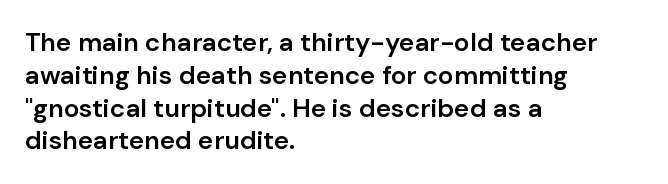
Q: Is the text bold? A: Semi-bold.
Q: Is the text italic (slanted)? A: No, it is upright.
Q: Is the text underlined? A: No.
Q: How is the paragraph aligned? A: Left-aligned.
Q: Is the spacing between letters normal or unusually wide? A: Normal.
Q: Is the spacing between lines tight, normal or loose? A: Normal.
